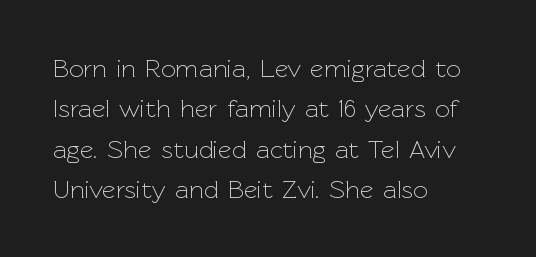
{"italic": "no", "bold": "no", "underline": "no", "align": "left", "line_spacing": "normal", "line_spacing_ratio": 1.55, "letter_spacing": "normal", "letter_spacing_em": 0.0, "glyph_px": 26}
